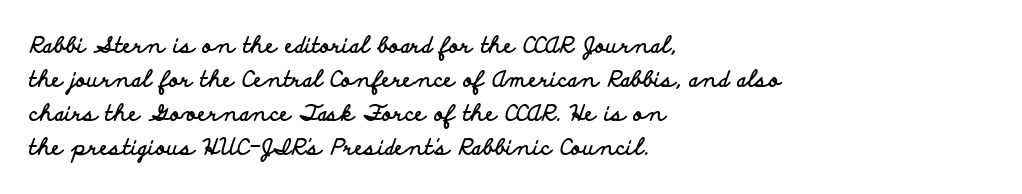
Q: Is the text bold? A: Yes.
Q: Is the text italic (slanted)? A: Yes.
Q: Is the text underlined? A: No.
Q: How is the paragraph aligned? A: Left-aligned.
Q: Is the spacing between letters normal or unusually wide? A: Normal.
Q: Is the spacing between lines tight, normal or loose? A: Normal.
